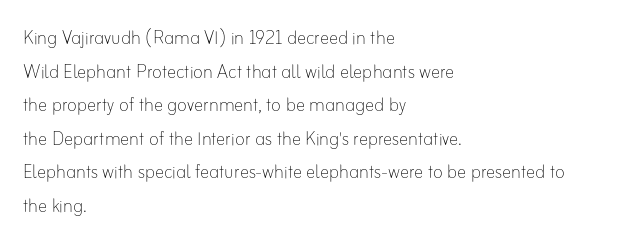
Q: Is the text bold? A: No.
Q: Is the text italic (slanted)? A: No, it is upright.
Q: Is the text underlined? A: No.
Q: How is the paragraph aligned? A: Left-aligned.
Q: Is the spacing between letters normal or unusually wide? A: Normal.
Q: Is the spacing between lines tight, normal or loose? A: Normal.
